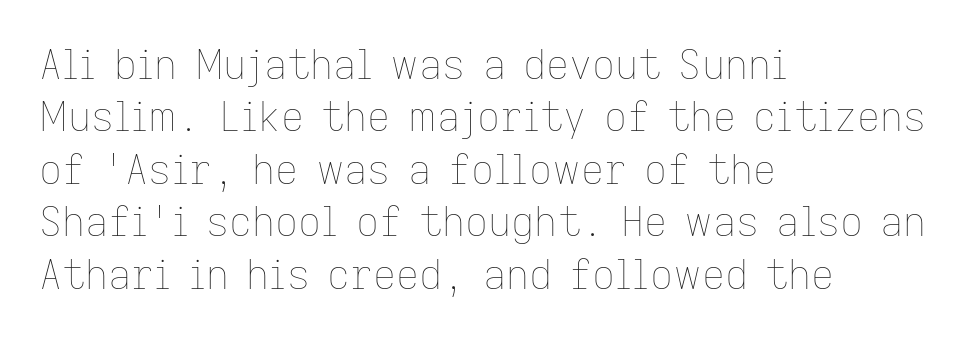
Q: Is the text bold? A: No.
Q: Is the text italic (slanted)? A: No, it is upright.
Q: Is the text underlined? A: No.
Q: How is the paragraph aligned? A: Left-aligned.
Q: Is the spacing between letters normal or unusually wide? A: Normal.
Q: Is the spacing between lines tight, normal or loose? A: Normal.
Q: Width (condensed, normal, or wide)? A: Normal.
Q: Stroke contrast? A: Low.
Q: x-height? A: Medium.
Q: Monospaced? A: No.
